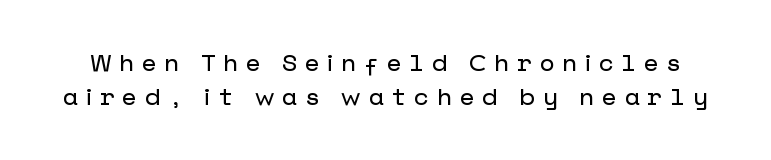
The image shows 24 px text type, upright; set normal line spacing (1.41x), unusually wide letter spacing (+0.33 em), not underlined.
